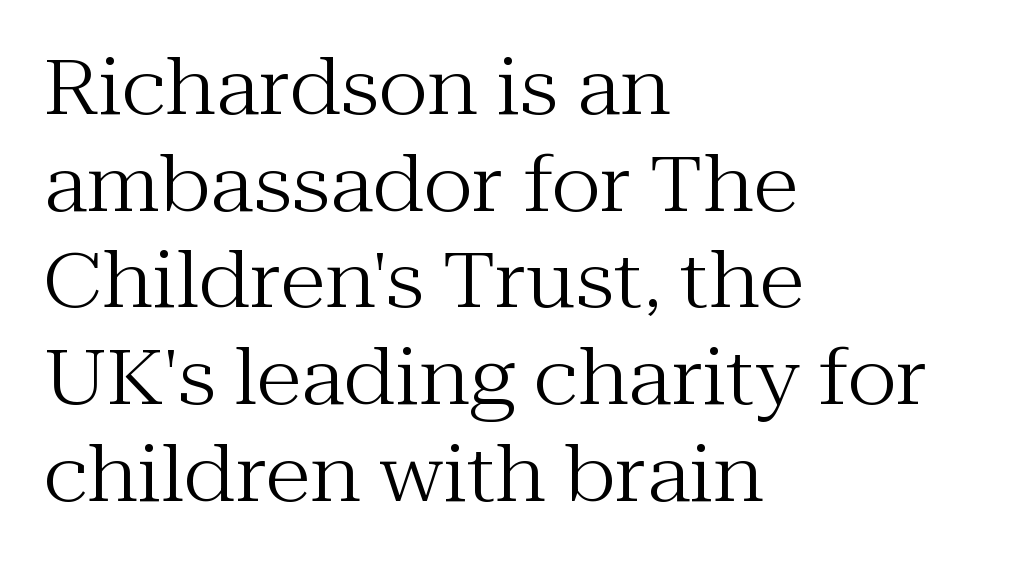
{"serif": "yes", "italic": "no", "bold": "no", "weight": "regular", "width": "normal", "stroke_contrast": "medium", "x_height": "medium", "monospaced": "no", "underline": "no", "align": "left", "line_spacing": "normal", "line_spacing_ratio": 1.29, "letter_spacing": "normal", "letter_spacing_em": 0.0, "glyph_px": 75}
